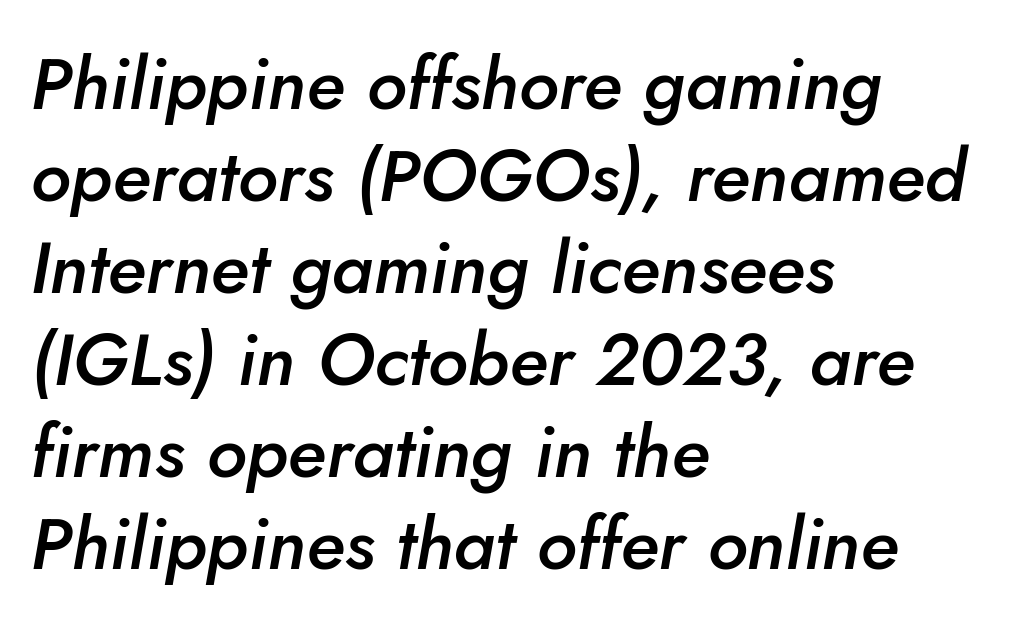
Q: Is the text bold? A: Semi-bold.
Q: Is the text italic (slanted)? A: Yes, it leans right by about 5 degrees.
Q: Is the text underlined? A: No.
Q: How is the paragraph aligned? A: Left-aligned.
Q: Is the spacing between letters normal or unusually wide? A: Normal.
Q: Is the spacing between lines tight, normal or loose? A: Normal.
Q: Width (condensed, normal, or wide)? A: Normal.
Q: Stroke contrast? A: Low.
Q: x-height? A: Small.
Q: Monospaced? A: No.
